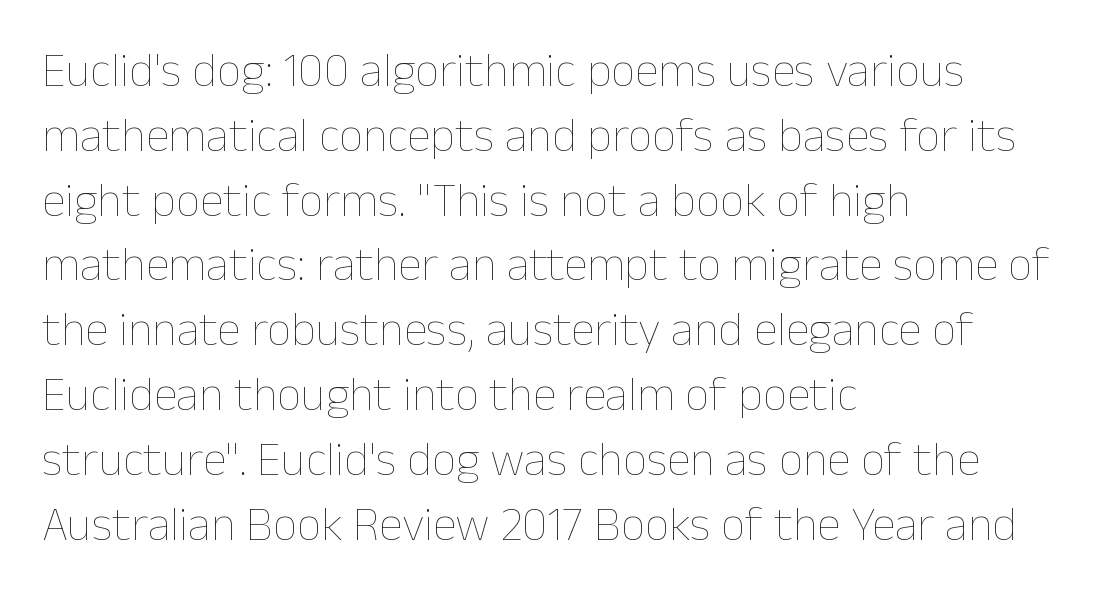
Q: Is the text bold? A: No.
Q: Is the text italic (slanted)? A: No, it is upright.
Q: Is the text underlined? A: No.
Q: How is the paragraph aligned? A: Left-aligned.
Q: Is the spacing between letters normal or unusually wide? A: Normal.
Q: Is the spacing between lines tight, normal or loose? A: Normal.
Q: Width (condensed, normal, or wide)? A: Normal.
Q: Stroke contrast? A: Low.
Q: x-height? A: Medium.
Q: Monospaced? A: No.
